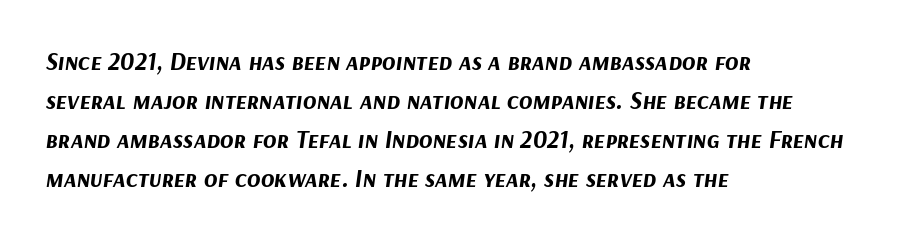
The image shows 25 px bold type, italic (leaning right); set left-aligned, normal line spacing (1.56x), normal letter spacing, not underlined.
